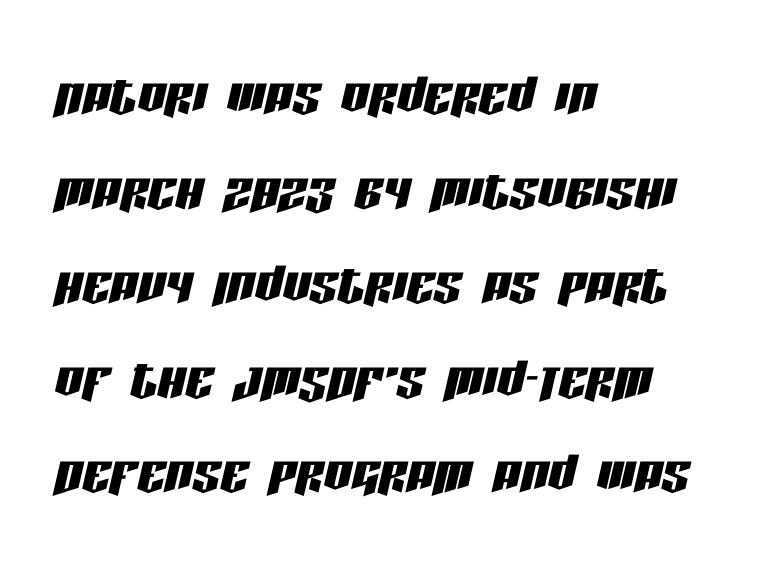
Q: Is the text italic (slanted)? A: Yes, it leans right by about 13 degrees.
Q: Is the text underlined? A: No.
Q: How is the paragraph aligned? A: Left-aligned.
Q: Is the spacing between letters normal or unusually wide? A: Normal.
Q: Is the spacing between lines tight, normal or loose? A: Normal.
Q: Width (condensed, normal, or wide)? A: Condensed.
Q: Stroke contrast? A: Low.
Q: x-height? A: Large.
Q: Monospaced? A: No.
